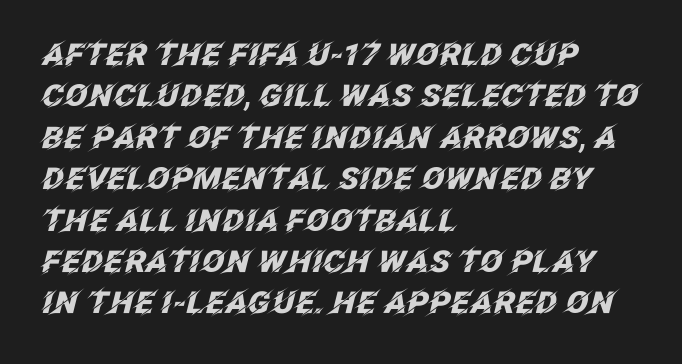
The passage shown is typed in a proportional face where columns would drift. Would a proofreader flag this as italicized? Yes. The rendering uses a moderate line-height, typical for paragraphs. One-word summary of the alignment: left. What stands out about the letter spacing? Nothing — it is the standard amount. Underlining? Definitely not there.
